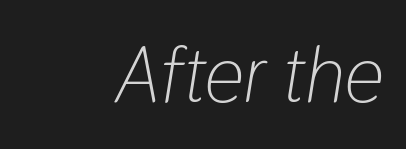
{"italic": "yes", "lean": "right", "slant_degrees": 9, "bold": "no", "weight": "light", "width": "condensed", "stroke_contrast": "low", "x_height": "medium", "monospaced": "no", "underline": "no", "align": "right", "letter_spacing": "normal", "letter_spacing_em": 0.0, "glyph_px": 78}
